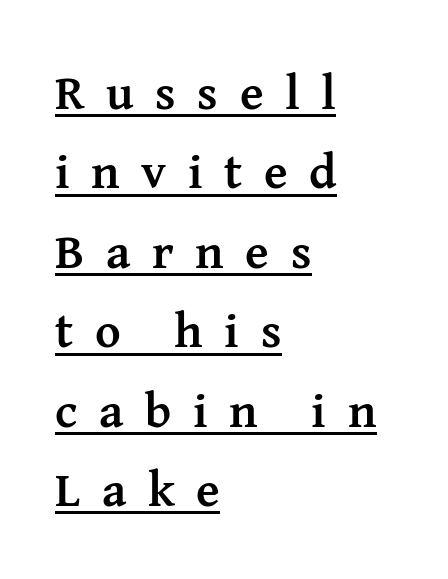
Q: Is the text bold? A: Yes.
Q: Is the text italic (slanted)? A: No, it is upright.
Q: Is the typeface a serif or a sans-serif typeface? A: Serif.
Q: Is the text underlined? A: Yes.
Q: How is the paragraph aligned? A: Left-aligned.
Q: Is the spacing between letters normal or unusually wide? A: Unusually wide.
Q: Is the spacing between lines tight, normal or loose? A: Normal.
Q: Width (condensed, normal, or wide)? A: Normal.
Q: Stroke contrast? A: Medium.
Q: x-height? A: Medium.
Q: Monospaced? A: No.
